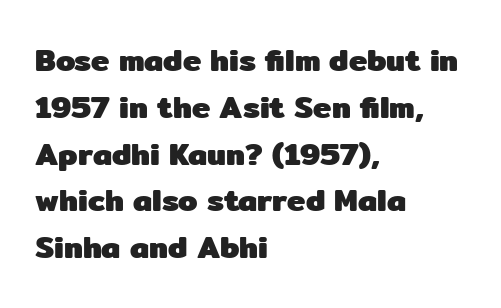
Q: Is the text bold? A: Yes.
Q: Is the text italic (slanted)? A: No, it is upright.
Q: Is the typeface a serif or a sans-serif typeface? A: Sans-serif.
Q: Is the text underlined? A: No.
Q: How is the paragraph aligned? A: Left-aligned.
Q: Is the spacing between letters normal or unusually wide? A: Normal.
Q: Is the spacing between lines tight, normal or loose? A: Normal.
Q: Width (condensed, normal, or wide)? A: Normal.
Q: Stroke contrast? A: Low.
Q: x-height? A: Medium.
Q: Monospaced? A: No.
